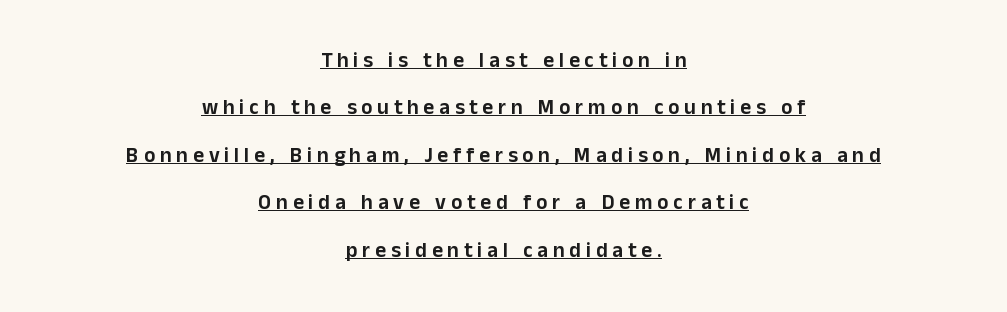
{"italic": "no", "underline": "yes", "align": "center", "line_spacing": "loose", "line_spacing_ratio": 2.26, "letter_spacing": "wide", "letter_spacing_em": 0.23, "glyph_px": 21}
